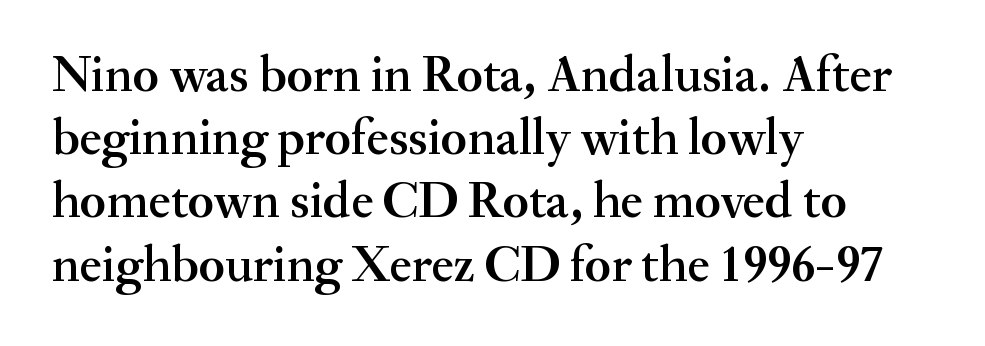
The image shows 51 px semibold serif type, upright; set left-aligned, line spacing 1.24x, normal letter spacing, not underlined; medium stroke contrast and a small x-height.
